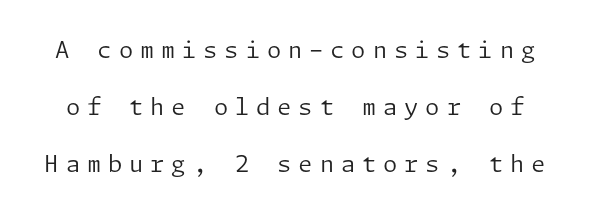
The image shows 23 px text type, upright; set loose line spacing (2.48x), unusually wide letter spacing (+0.3 em), not underlined.
